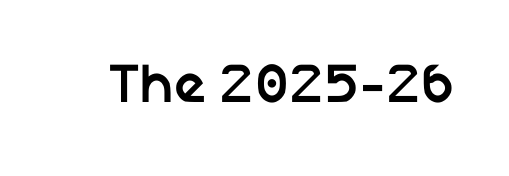
The glyphs have the mass of a bold cut. Notice how the stems are strictly vertical — no italics here. Glyph-to-glyph distance matches everyday printed text. Letterform terminals end flat and unadorned throughout the passage.
